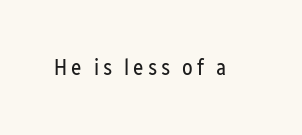
{"italic": "no", "bold": "no", "underline": "no", "glyph_px": 22}
